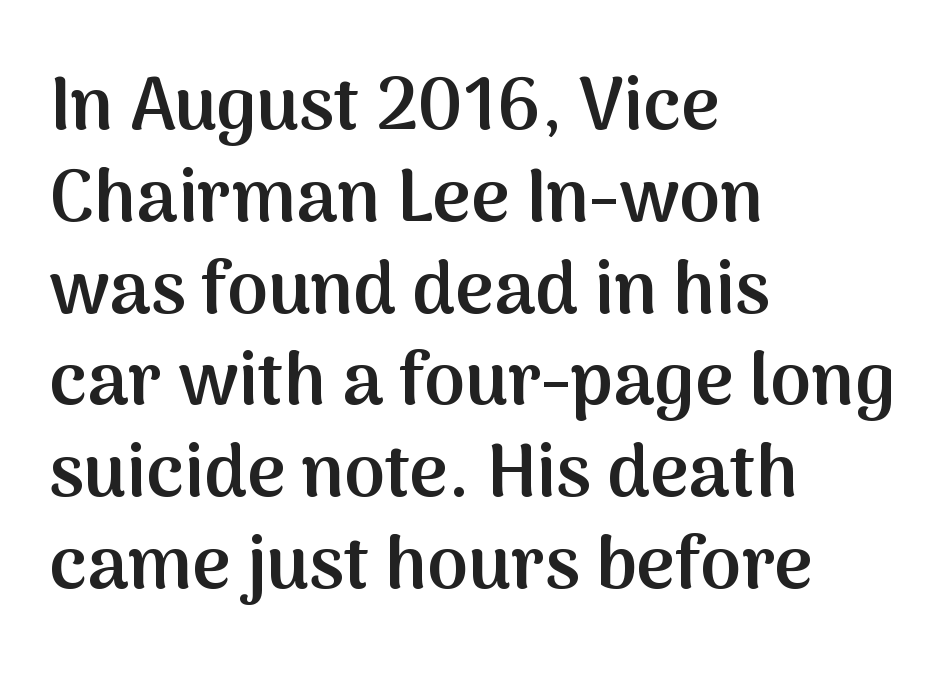
These lines keep a tight, regular rhythm from letter to letter. Classification — sans serif. A classic flush-left, rag-right setting is used for this passage. Any mark beneath the type? The region is blank. You could not count columns in this text — the font is proportionally spaced.
